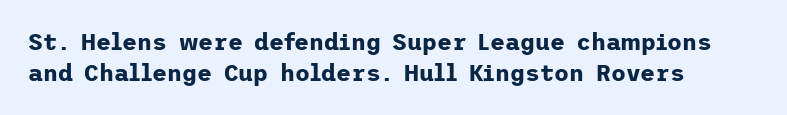
{"italic": "no", "bold": "yes", "underline": "no", "align": "left", "line_spacing": "normal", "line_spacing_ratio": 1.35, "letter_spacing": "normal", "letter_spacing_em": 0.0, "glyph_px": 23}
